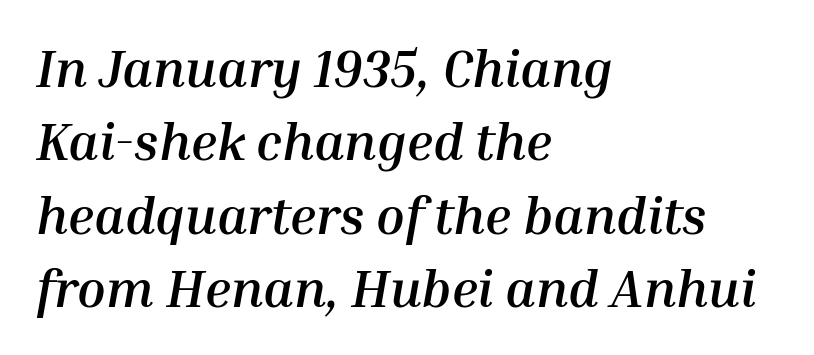
Q: Is the text bold? A: Yes.
Q: Is the text italic (slanted)? A: Yes, it leans right by about 10 degrees.
Q: Is the text underlined? A: No.
Q: How is the paragraph aligned? A: Left-aligned.
Q: Is the spacing between letters normal or unusually wide? A: Normal.
Q: Is the spacing between lines tight, normal or loose? A: Normal.
Q: Width (condensed, normal, or wide)? A: Normal.
Q: Stroke contrast? A: Medium.
Q: x-height? A: Medium.
Q: Monospaced? A: No.
